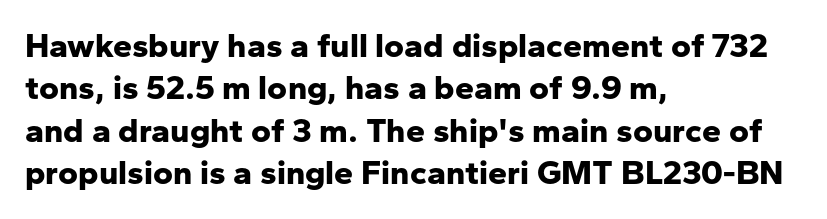
Q: Is the text bold? A: Yes.
Q: Is the text italic (slanted)? A: No, it is upright.
Q: Is the typeface a serif or a sans-serif typeface? A: Sans-serif.
Q: Is the text underlined? A: No.
Q: How is the paragraph aligned? A: Left-aligned.
Q: Is the spacing between letters normal or unusually wide? A: Normal.
Q: Is the spacing between lines tight, normal or loose? A: Normal.
Q: Width (condensed, normal, or wide)? A: Normal.
Q: Stroke contrast? A: Low.
Q: x-height? A: Medium.
Q: Monospaced? A: No.
